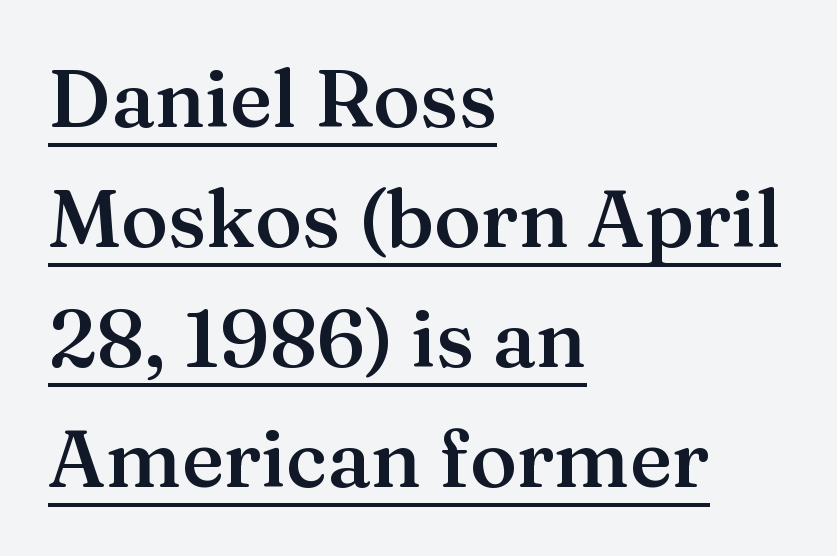
The image shows 80 px semibold serif type, upright; set left-aligned, normal line spacing (1.5x), normal letter spacing, underlined; medium stroke contrast and a medium x-height.
